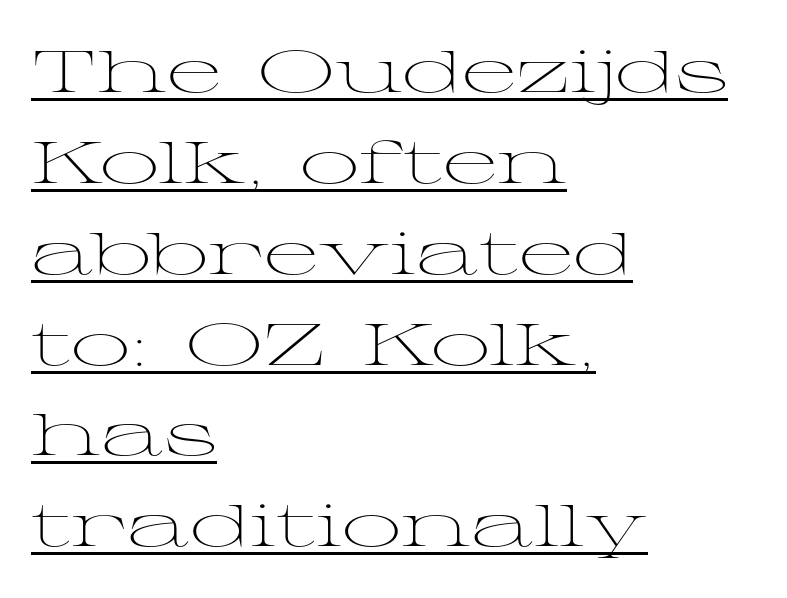
{"serif": "yes", "italic": "no", "bold": "no", "weight": "light", "width": "wide", "stroke_contrast": "medium", "x_height": "medium", "monospaced": "no", "underline": "yes", "align": "left", "line_spacing": "normal", "line_spacing_ratio": 1.54, "letter_spacing": "normal", "letter_spacing_em": 0.0, "glyph_px": 59}
